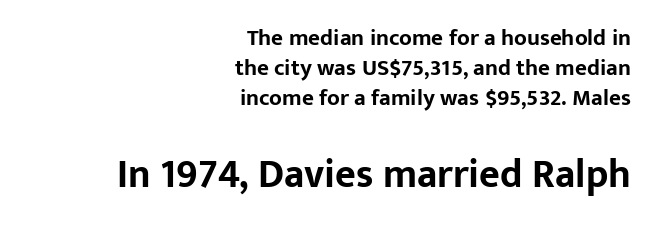
The leading is moderate, giving the passage an even texture. Character widths vary here, with narrow letters taking less room than wide ones. In terms of letterform style, serifs are entirely absent. The sample has been set heavy, in full bold.
